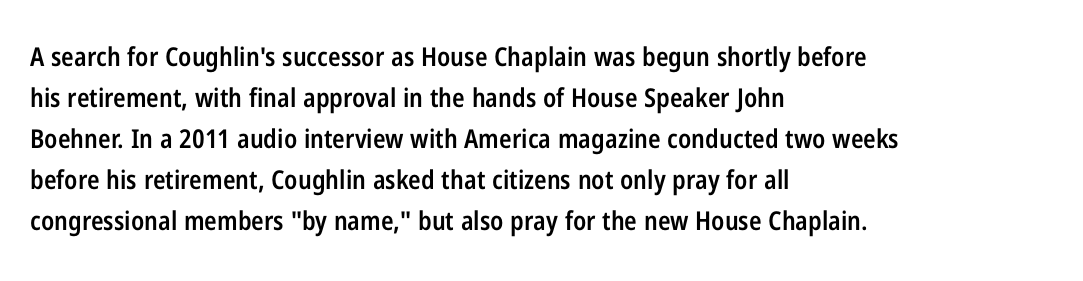
{"italic": "no", "bold": "semi", "underline": "no", "align": "left", "line_spacing": "normal", "line_spacing_ratio": 1.58, "letter_spacing": "normal", "letter_spacing_em": 0.0, "glyph_px": 26}
